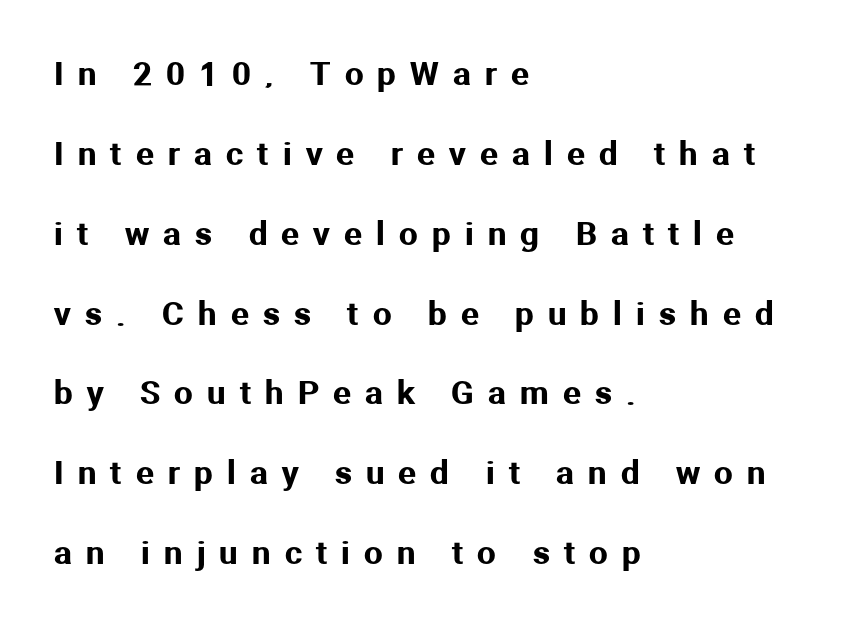
The image shows 33 px sans-serif type, upright; set left-aligned, loose line spacing (2.42x), unusually wide letter spacing (+0.43 em), not underlined; medium stroke contrast and a medium x-height.
